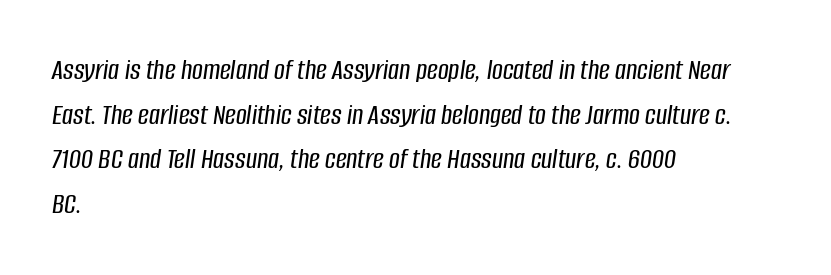
{"italic": "yes", "lean": "right", "slant_degrees": 8, "width": "condensed", "stroke_contrast": "low", "x_height": "large", "monospaced": "no", "underline": "no", "align": "left", "line_spacing": "normal", "line_spacing_ratio": 1.49, "letter_spacing": "normal", "letter_spacing_em": 0.0, "glyph_px": 30}
